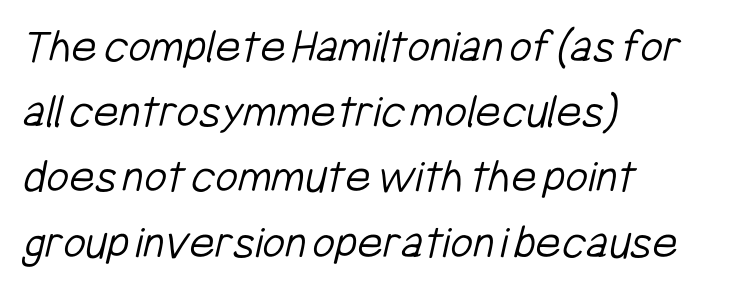
The image shows 49 px light, condensed sans-serif type; set left-aligned, normal line spacing (1.33x), normal letter spacing, not underlined; low stroke contrast and a medium x-height.
